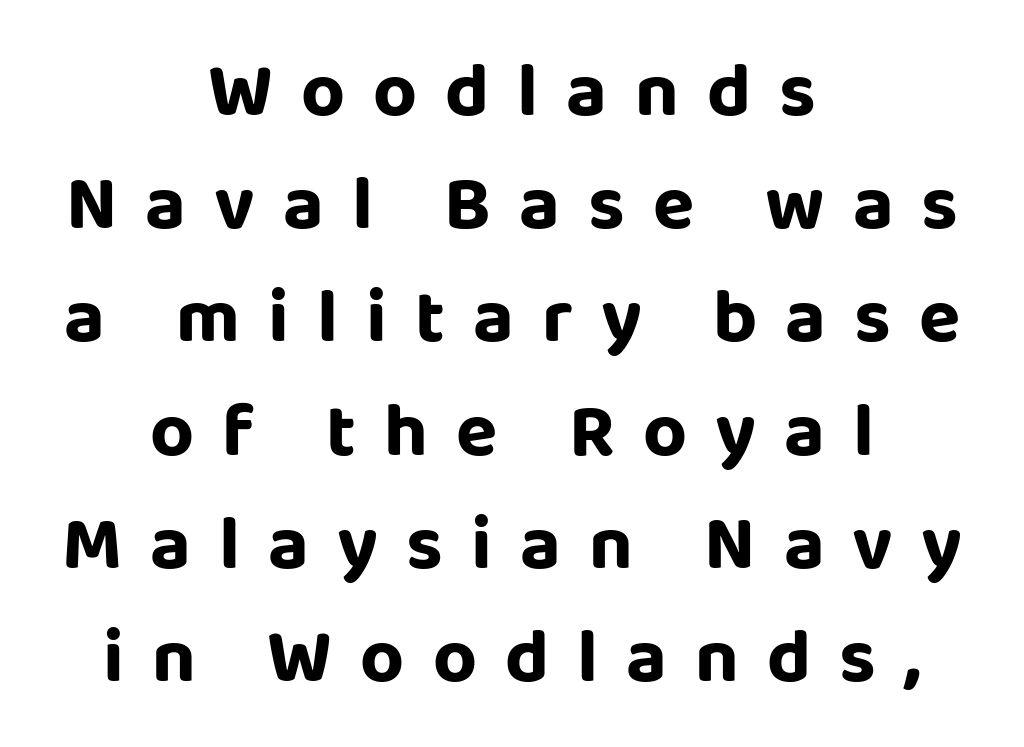
Q: Is the text bold? A: Yes.
Q: Is the text italic (slanted)? A: No, it is upright.
Q: Is the typeface a serif or a sans-serif typeface? A: Sans-serif.
Q: Is the text underlined? A: No.
Q: How is the paragraph aligned? A: Centered.
Q: Is the spacing between letters normal or unusually wide? A: Unusually wide.
Q: Is the spacing between lines tight, normal or loose? A: Normal.
Q: Width (condensed, normal, or wide)? A: Normal.
Q: Stroke contrast? A: Low.
Q: x-height? A: Large.
Q: Monospaced? A: No.
